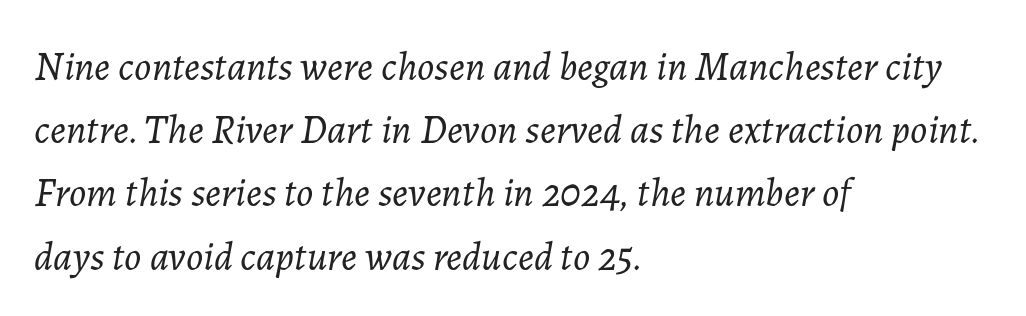
{"italic": "yes", "lean": "right", "slant_degrees": 7, "bold": "no", "weight": "light", "width": "normal", "stroke_contrast": "low", "x_height": "medium", "monospaced": "no", "underline": "no", "align": "left", "line_spacing": "normal", "line_spacing_ratio": 1.58, "letter_spacing": "normal", "letter_spacing_em": 0.0, "glyph_px": 40}
